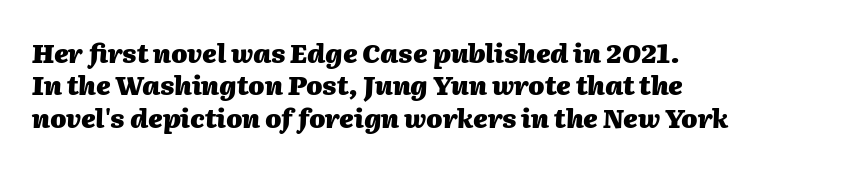
The image shows 26 px bold type, italic (leaning right); set left-aligned, normal line spacing (1.25x), normal letter spacing, not underlined.
